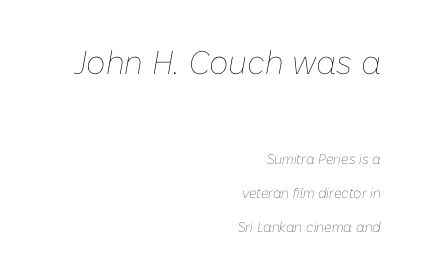
This sample has the flowing, uneven cadence of proportional lettering. Horizontal alignment here is rightward, an uncommon choice for prose. Is there much room between lines? Yes — plenty of vertical air separates them. Stems and bowls with no extra thickness — not bold. The letters sit at their default tracking, neither squeezed nor spread.
